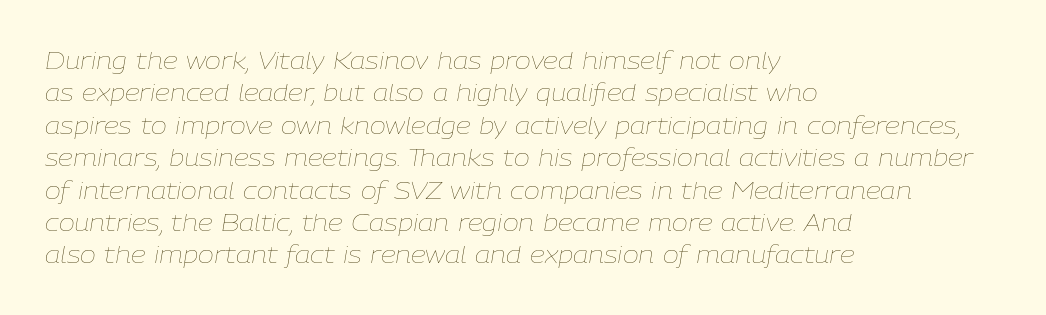
{"italic": "yes", "lean": "right", "slant_degrees": 9, "bold": "no", "underline": "no", "align": "left", "line_spacing": "normal", "line_spacing_ratio": 1.35, "letter_spacing": "normal", "letter_spacing_em": 0.0, "glyph_px": 24}
